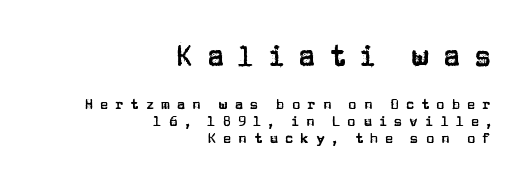
{"serif": "no", "italic": "no", "width": "normal", "stroke_contrast": "low", "x_height": "large", "monospaced": "no", "underline": "no", "align": "right", "line_spacing_ratio": 1.21, "letter_spacing": "wide", "letter_spacing_em": 0.49, "larger_block": "first", "size_ratio": 2.0, "glyph_px": 28}
